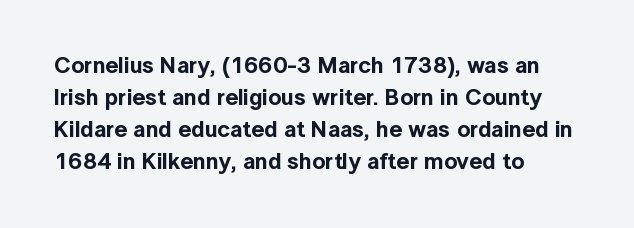
{"italic": "no", "underline": "no", "align": "left", "line_spacing": "normal", "line_spacing_ratio": 1.39, "letter_spacing": "normal", "letter_spacing_em": 0.0, "glyph_px": 23}
